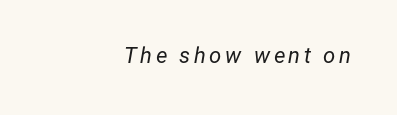
{"italic": "yes", "lean": "right", "slant_degrees": 12, "bold": "no", "underline": "no", "align": "right", "glyph_px": 22}
